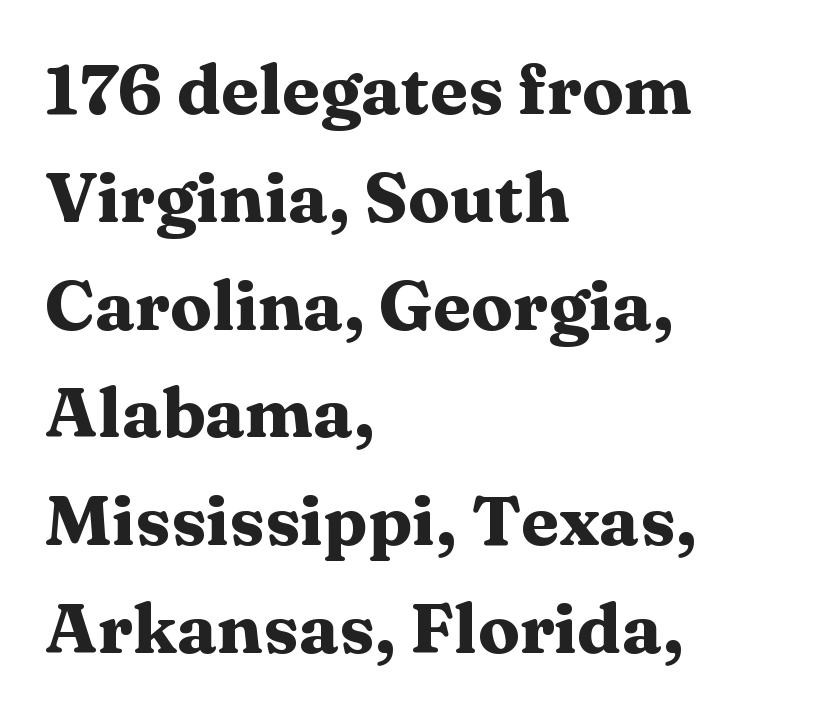
{"serif": "yes", "italic": "no", "bold": "yes", "weight": "heavy", "width": "wide", "stroke_contrast": "medium", "x_height": "medium", "monospaced": "no", "underline": "no", "align": "left", "line_spacing": "normal", "line_spacing_ratio": 1.54, "letter_spacing": "normal", "letter_spacing_em": 0.0, "glyph_px": 70}
